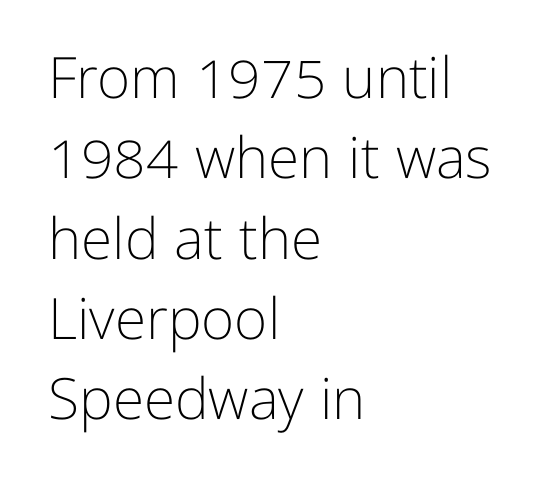
The image shows 57 px light sans-serif type, upright; set left-aligned, normal line spacing (1.41x), normal letter spacing, not underlined; low stroke contrast and a medium x-height.
